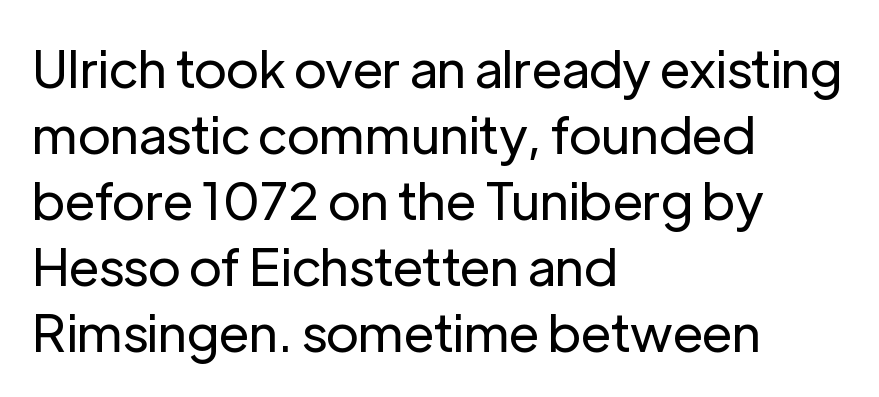
Regarding leading, the lines here are spaced in the standard way. The face used here is proportionally spaced, like ordinary book or web type. Does the lettering tilt? It doesn't — this is upright. Note: no serifs on the glyphs.
